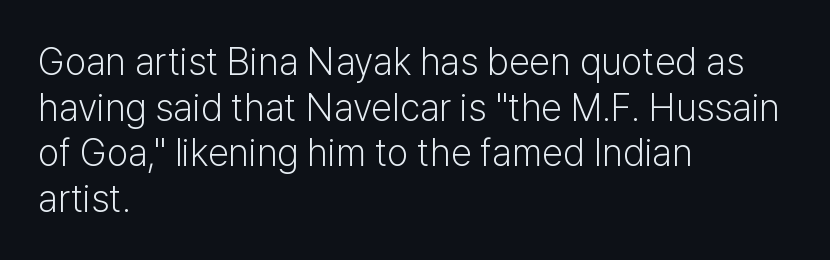
{"serif": "no", "italic": "no", "bold": "no", "weight": "light", "width": "normal", "stroke_contrast": "low", "x_height": "medium", "monospaced": "no", "underline": "no", "align": "left", "line_spacing_ratio": 1.2, "letter_spacing": "normal", "letter_spacing_em": 0.0, "glyph_px": 38}
